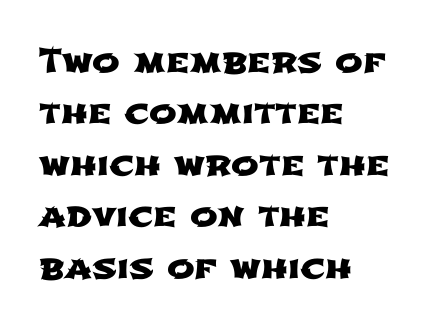
Q: Is the typeface a serif or a sans-serif typeface? A: Sans-serif.
Q: Is the text underlined? A: No.
Q: How is the paragraph aligned? A: Left-aligned.
Q: Is the spacing between letters normal or unusually wide? A: Normal.
Q: Is the spacing between lines tight, normal or loose? A: Normal.
Q: Width (condensed, normal, or wide)? A: Wide.
Q: Stroke contrast? A: Low.
Q: x-height? A: Medium.
Q: Monospaced? A: No.
